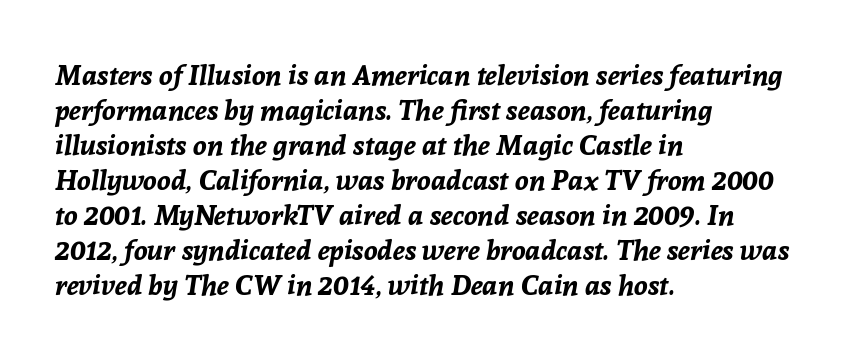
The image shows 28 px bold type, italic (leaning right); set left-aligned, normal line spacing (1.25x), normal letter spacing, not underlined; low stroke contrast and a medium x-height.
